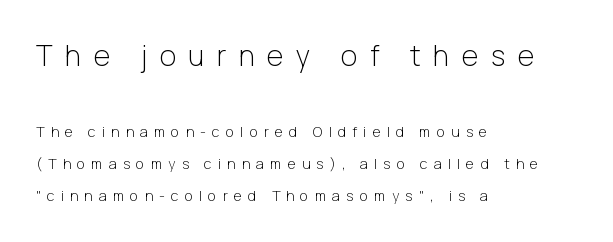
Q: Is the text bold? A: No.
Q: Is the text italic (slanted)? A: No, it is upright.
Q: Is the typeface a serif or a sans-serif typeface? A: Sans-serif.
Q: Is the text underlined? A: No.
Q: How is the paragraph aligned? A: Left-aligned.
Q: Is the spacing between letters normal or unusually wide? A: Unusually wide.
Q: Is the spacing between lines tight, normal or loose? A: Loose.
Q: Which block of text is set in a larger size, the first (top) or the second (bottom)? A: The first (top) one.
Q: Width (condensed, normal, or wide)? A: Normal.
Q: Stroke contrast? A: Low.
Q: x-height? A: Medium.
Q: Monospaced? A: No.
